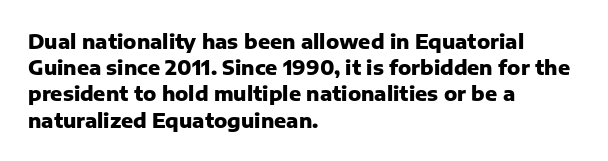
Leftover space on each line is placed entirely after the last word. Honestly, the row spacing looks completely unremarkable. This sample uses an upright cut, with every glyph sitting square on the baseline. A typesetter would call this zero additional tracking. Check the space under the baseline: it is left empty.
